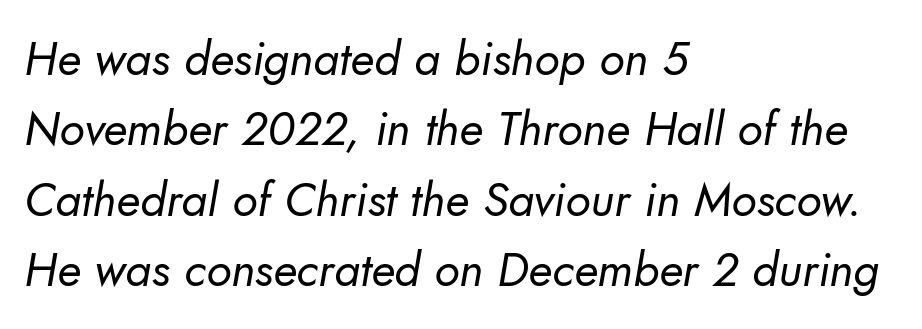
{"serif": "no", "bold": "no", "weight": "regular", "width": "normal", "stroke_contrast": "low", "x_height": "small", "monospaced": "no", "underline": "no", "align": "left", "line_spacing": "normal", "line_spacing_ratio": 1.5, "letter_spacing": "normal", "letter_spacing_em": 0.0, "glyph_px": 47}
